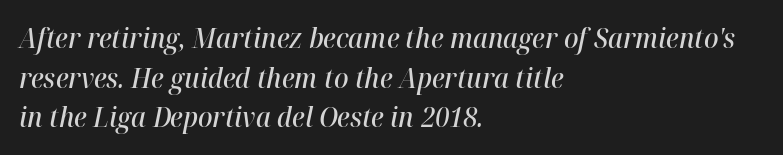
The image shows 27 px text type, italic (leaning right); set left-aligned, normal line spacing (1.47x), normal letter spacing, not underlined.
